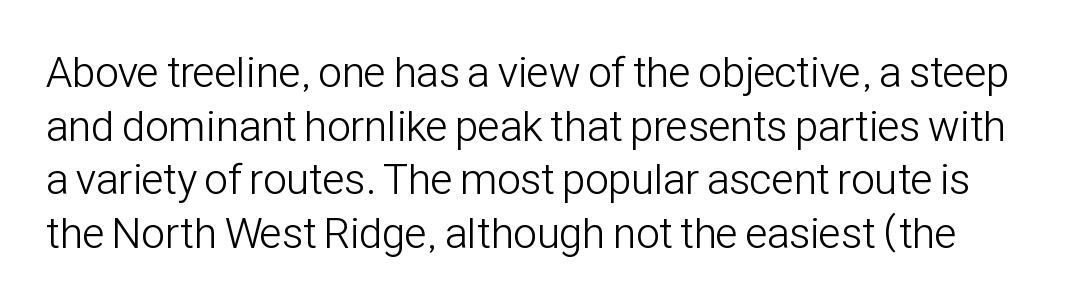
{"serif": "no", "italic": "no", "bold": "no", "weight": "light", "width": "condensed", "stroke_contrast": "low", "x_height": "medium", "monospaced": "no", "underline": "no", "line_spacing": "normal", "line_spacing_ratio": 1.25, "letter_spacing": "normal", "letter_spacing_em": 0.0, "glyph_px": 43}
